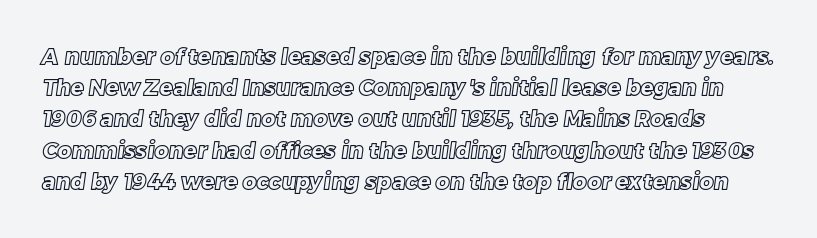
Q: Is the text underlined? A: No.
Q: Is the spacing between letters normal or unusually wide? A: Normal.
Q: Is the spacing between lines tight, normal or loose? A: Normal.
